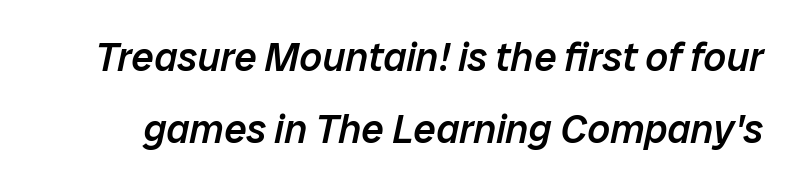
{"italic": "yes", "lean": "right", "slant_degrees": 12, "bold": "semi", "weight": "semibold", "width": "normal", "stroke_contrast": "low", "x_height": "medium", "monospaced": "no", "underline": "no", "line_spacing_ratio": 1.79, "letter_spacing": "normal", "letter_spacing_em": 0.0, "glyph_px": 40}
